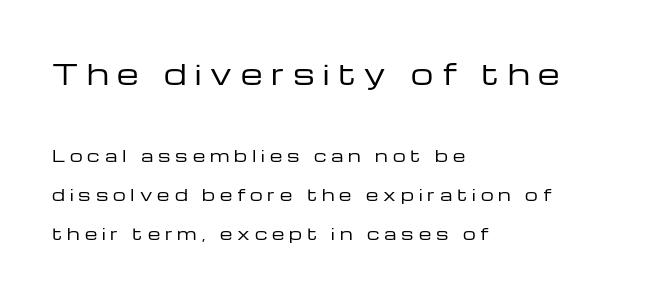
The image shows 28 px regular-weight, wide sans-serif type, upright; set left-aligned, loose line spacing (2.44x), unusually wide letter spacing (+0.31 em), not underlined; the first (top) block is 1.75x larger; low stroke contrast and a medium x-height.
